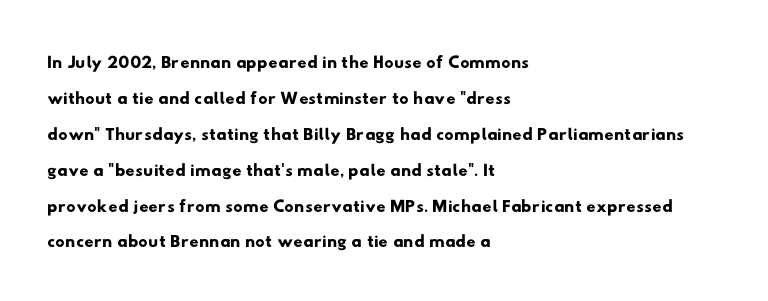
Q: Is the text underlined? A: No.
Q: How is the paragraph aligned? A: Left-aligned.
Q: Is the spacing between letters normal or unusually wide? A: Normal.
Q: Is the spacing between lines tight, normal or loose? A: Normal.
